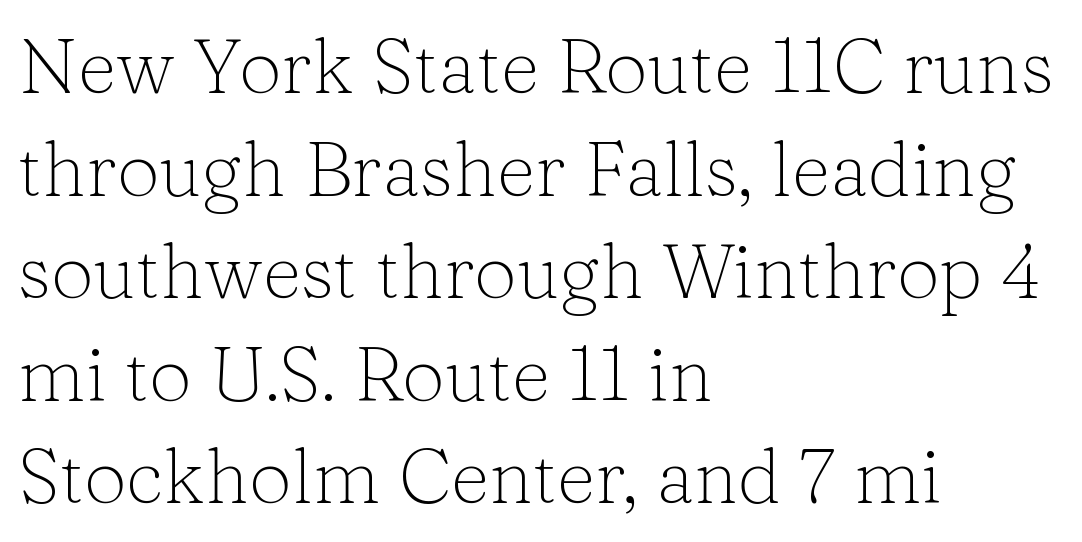
The ragged edge is on the right, which tells us the setting is flush left. The horizontal fit of the characters is conventional and even. How would I describe the line gaps? Plain and ordinary. Any mark beneath the type? The region is blank.
